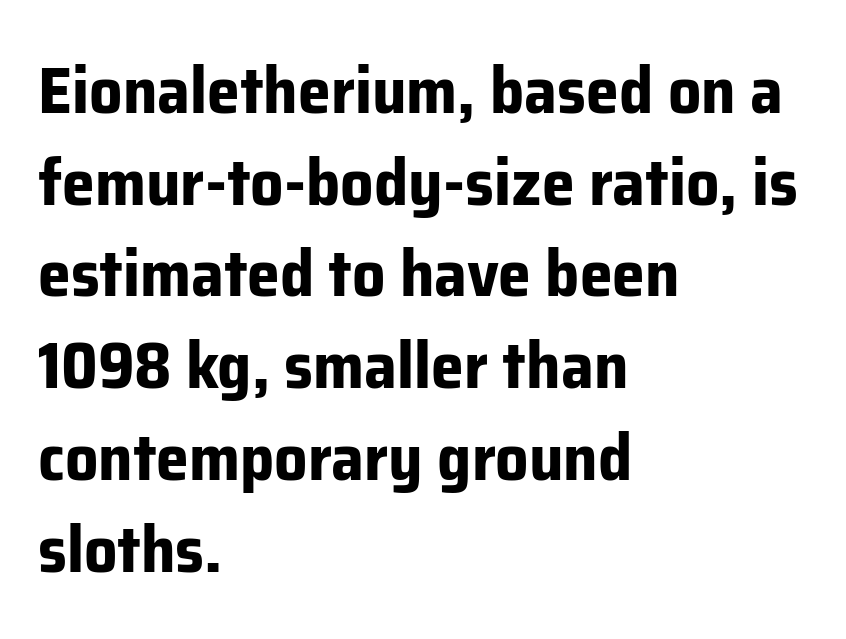
Here the designer chose a conventional face with non-uniform glyph widths. Do the letters lean? They stand straight. Lines of text with bare space underneath. The lines in this sample share a left origin and differ only in where they stop. Baseline-to-baseline distance is the conventional proportion of letter height. The strokes are fattened all the way to bold.
